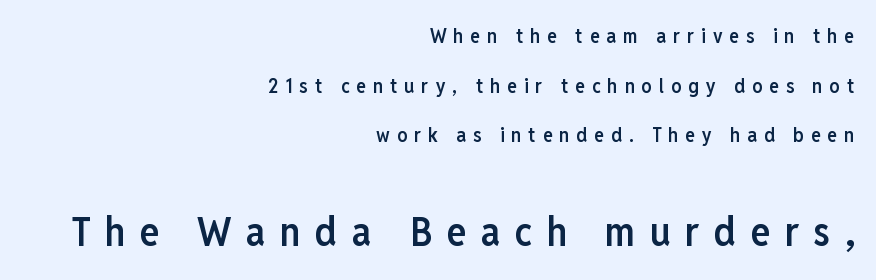
{"serif": "no", "italic": "no", "bold": "semi", "weight": "semibold", "width": "condensed", "stroke_contrast": "low", "x_height": "medium", "monospaced": "no", "underline": "no", "align": "right", "line_spacing": "loose", "line_spacing_ratio": 2.48, "letter_spacing": "wide", "letter_spacing_em": 0.35, "larger_block": "second", "size_ratio": 2.05, "glyph_px": 41}
